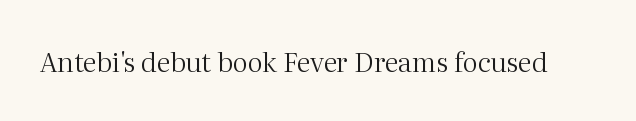
The image shows 27 px text type, upright; set normal letter spacing, not underlined.
